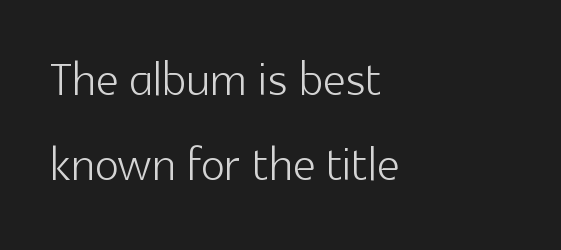
Q: Is the text bold? A: No.
Q: Is the text italic (slanted)? A: No, it is upright.
Q: Is the typeface a serif or a sans-serif typeface? A: Sans-serif.
Q: Is the text underlined? A: No.
Q: How is the paragraph aligned? A: Left-aligned.
Q: Is the spacing between letters normal or unusually wide? A: Normal.
Q: Is the spacing between lines tight, normal or loose? A: Normal.
Q: Width (condensed, normal, or wide)? A: Normal.
Q: x-height? A: Medium.
Q: Monospaced? A: No.
